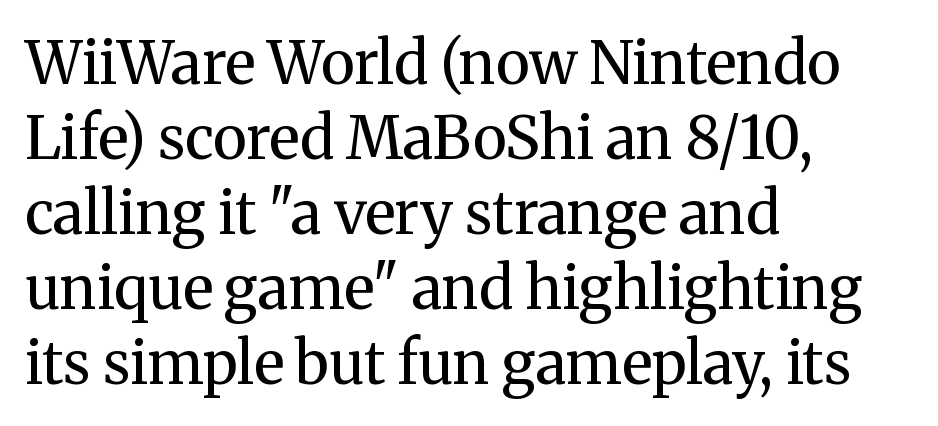
The image shows 59 px regular-weight serif type, upright; set left-aligned, normal line spacing (1.27x), normal letter spacing, not underlined; medium stroke contrast and a medium x-height.
